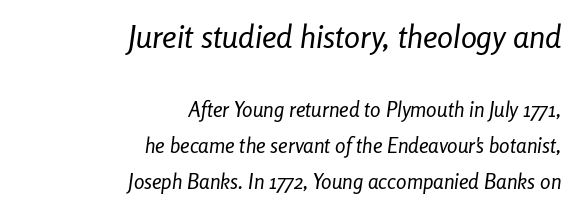
Q: Is the text bold? A: No.
Q: Is the text italic (slanted)? A: Yes, it leans right by about 8 degrees.
Q: Is the text underlined? A: No.
Q: How is the paragraph aligned? A: Right-aligned.
Q: Is the spacing between letters normal or unusually wide? A: Normal.
Q: Which block of text is set in a larger size, the first (top) or the second (bottom)? A: The first (top) one.
Q: Width (condensed, normal, or wide)? A: Condensed.
Q: Stroke contrast? A: Low.
Q: x-height? A: Medium.
Q: Monospaced? A: No.
